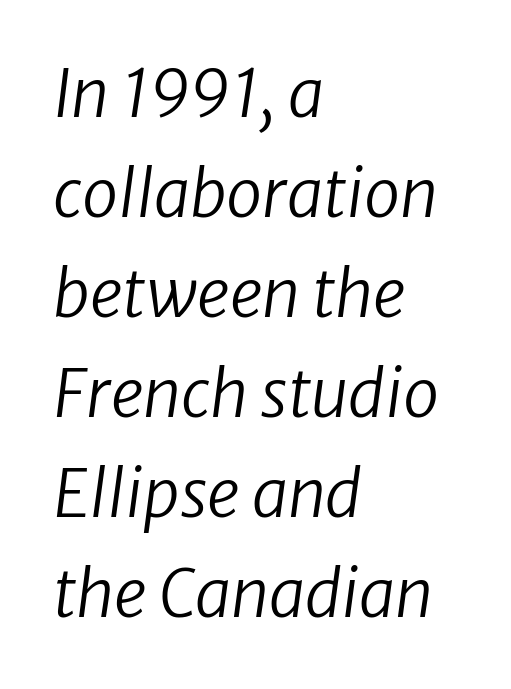
{"italic": "yes", "lean": "right", "slant_degrees": 8, "bold": "no", "weight": "regular", "width": "normal", "stroke_contrast": "low", "x_height": "medium", "monospaced": "no", "underline": "no", "align": "left", "line_spacing": "normal", "line_spacing_ratio": 1.54, "letter_spacing": "normal", "letter_spacing_em": 0.0, "glyph_px": 65}
